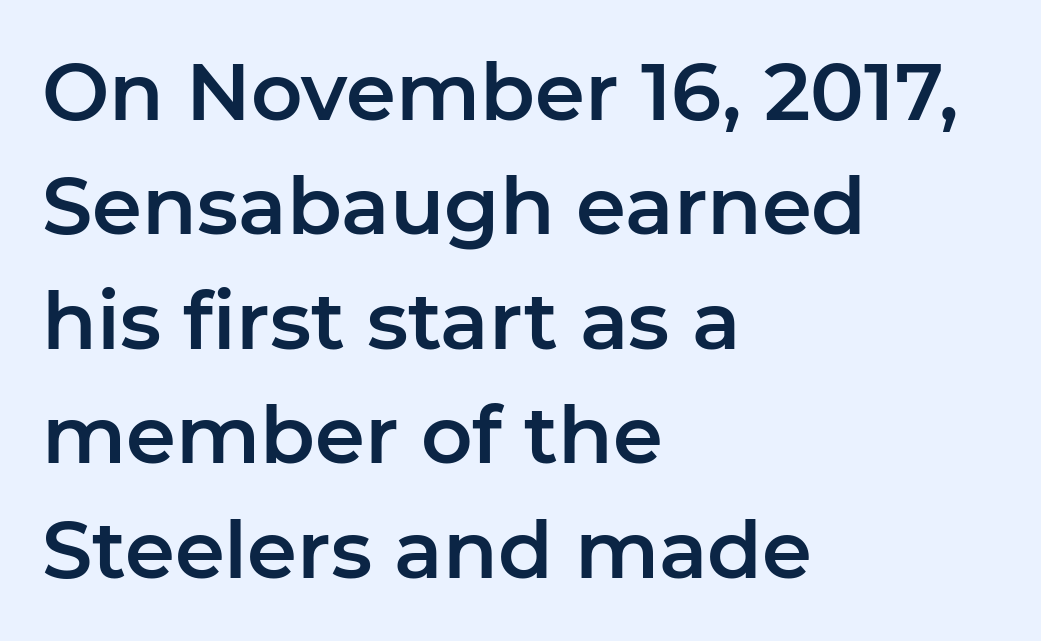
{"serif": "no", "italic": "no", "width": "normal", "stroke_contrast": "low", "x_height": "medium", "monospaced": "no", "underline": "no", "align": "left", "line_spacing": "normal", "line_spacing_ratio": 1.43, "letter_spacing": "normal", "letter_spacing_em": 0.0, "glyph_px": 80}
